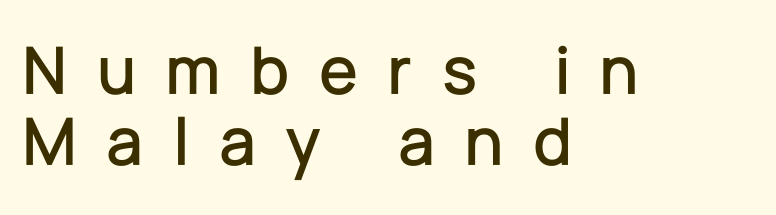
Teacher's note: observe the even left margin — that is flush-left alignment. Tracking value appears strongly positive — letters spread wide. Does the leading feel generous? Not at all — it's pinched. Serifs: no, the terminals of the letterforms are clean. Think of a printed novel: that variable character pitch is what you see here.
